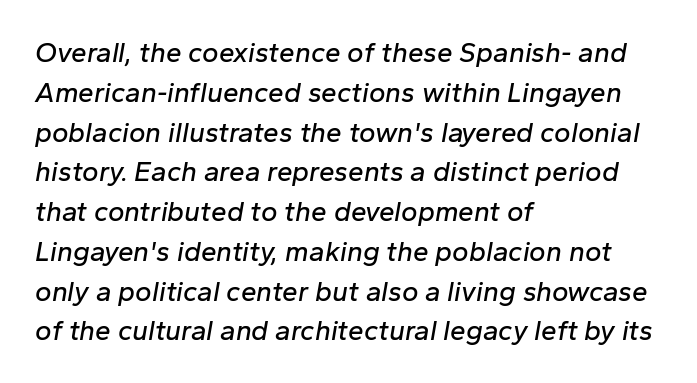
Q: Is the text italic (slanted)? A: Yes, it leans right by about 10 degrees.
Q: Is the text underlined? A: No.
Q: How is the paragraph aligned? A: Left-aligned.
Q: Is the spacing between letters normal or unusually wide? A: Normal.
Q: Is the spacing between lines tight, normal or loose? A: Normal.
Q: Width (condensed, normal, or wide)? A: Normal.
Q: Stroke contrast? A: Low.
Q: x-height? A: Medium.
Q: Monospaced? A: No.
